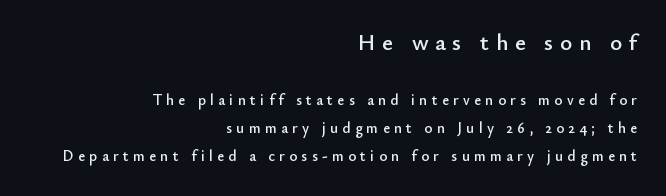
Does the lettering tilt? It doesn't — this is upright. Plain, unruled lines of type. The rendering inserts visible extra space after every character. Compared with a flush-left layout, this one pins lines to the opposite, right side. This layout puts the oversized block above and the modest block below.
